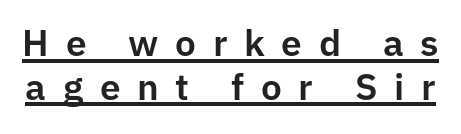
Decoration check: the copy is underlined. The rendering shows plain stroke endings on the letterforms — a sans-serif design. Short note: letters widely spaced. The font's upright variant was chosen for this text.
